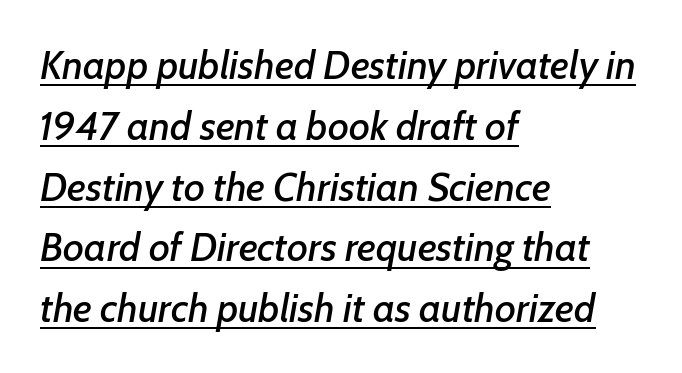
Q: Is the text italic (slanted)? A: Yes, it leans right by about 7 degrees.
Q: Is the text underlined? A: Yes.
Q: How is the paragraph aligned? A: Left-aligned.
Q: Is the spacing between letters normal or unusually wide? A: Normal.
Q: Is the spacing between lines tight, normal or loose? A: Normal.
Q: Width (condensed, normal, or wide)? A: Normal.
Q: Stroke contrast? A: Low.
Q: x-height? A: Medium.
Q: Monospaced? A: No.
